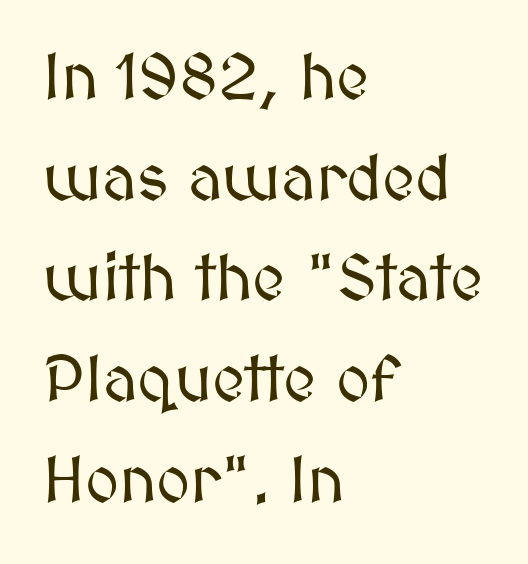
{"italic": "no", "width": "normal", "stroke_contrast": "medium", "x_height": "medium", "monospaced": "no", "underline": "no", "align": "left", "line_spacing": "normal", "line_spacing_ratio": 1.55, "letter_spacing": "normal", "letter_spacing_em": 0.0, "glyph_px": 65}
